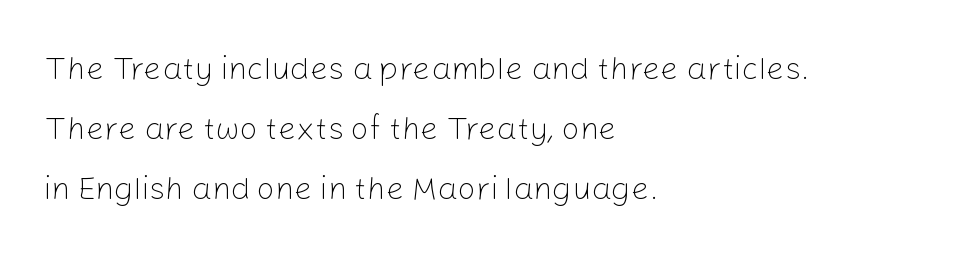
Q: Is the text bold? A: No.
Q: Is the text italic (slanted)? A: No, it is upright.
Q: Is the typeface a serif or a sans-serif typeface? A: Sans-serif.
Q: Is the text underlined? A: No.
Q: How is the paragraph aligned? A: Left-aligned.
Q: Is the spacing between letters normal or unusually wide? A: Normal.
Q: Width (condensed, normal, or wide)? A: Normal.
Q: Stroke contrast? A: Low.
Q: x-height? A: Medium.
Q: Monospaced? A: No.
